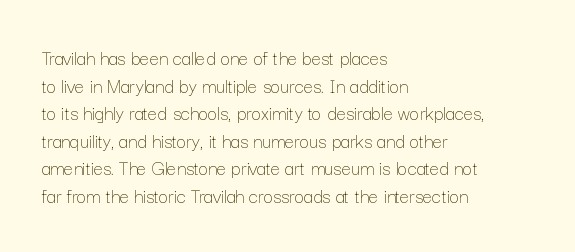
{"italic": "no", "bold": "no", "underline": "no", "align": "left", "line_spacing": "normal", "line_spacing_ratio": 1.31, "letter_spacing": "normal", "letter_spacing_em": 0.0, "glyph_px": 21}
